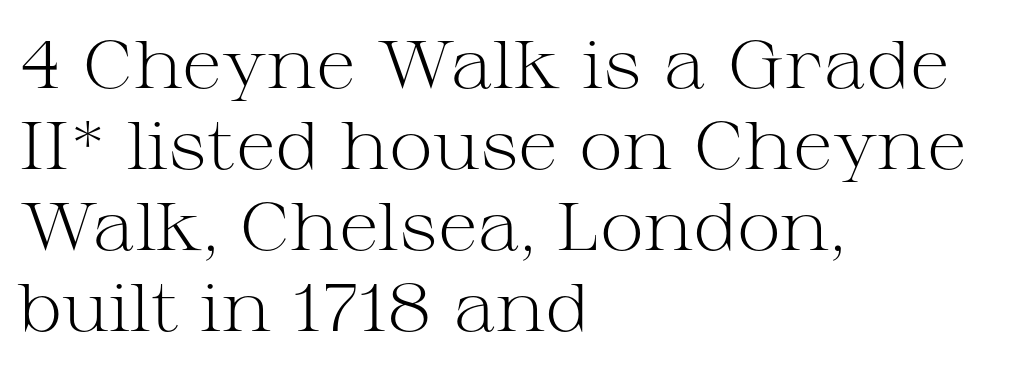
A serif font was chosen for this passage. Counters stay open thanks to moderate or lighter strokes. This is the regular roman posture of the typeface. Caption: multi-line text, flush left, ragged right. Spacing between characters is what you'd get straight out of the box. Any mark beneath the type? The region is blank.
